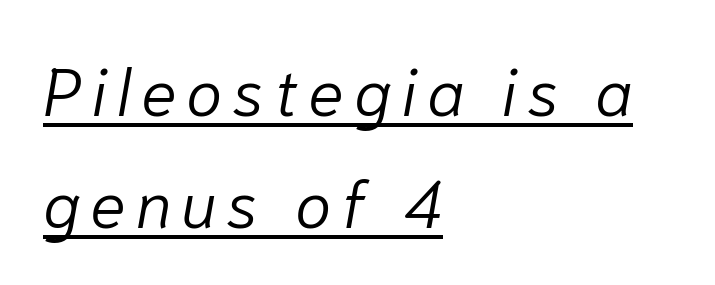
Glance below the letters and you will spot a drawn line. Think of a printed novel: that variable character pitch is what you see here. The block of text has a typical density, with ordinary space between rows. Think standard paragraph weight, or any step lighter than that. The lettering tilts uniformly, giving the passage an italic look.
